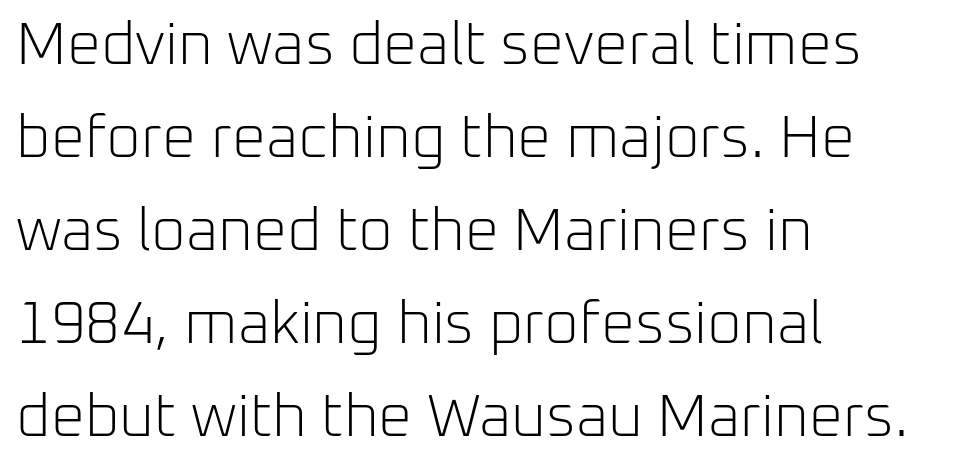
The image shows 60 px light sans-serif type, upright; set left-aligned, normal line spacing (1.55x), normal letter spacing, not underlined; low stroke contrast and a medium x-height.
